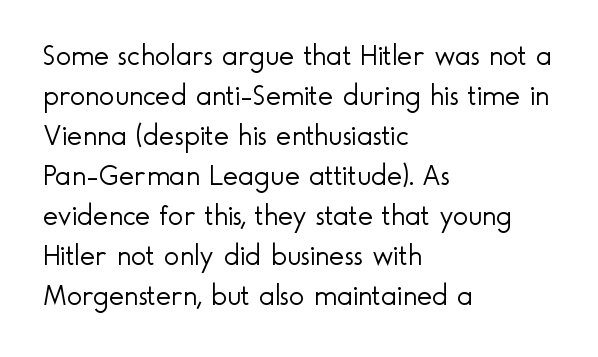
{"serif": "no", "italic": "no", "bold": "no", "weight": "light", "width": "normal", "x_height": "small", "monospaced": "no", "underline": "no", "align": "left", "line_spacing": "normal", "line_spacing_ratio": 1.38, "letter_spacing": "normal", "letter_spacing_em": 0.0, "glyph_px": 29}
